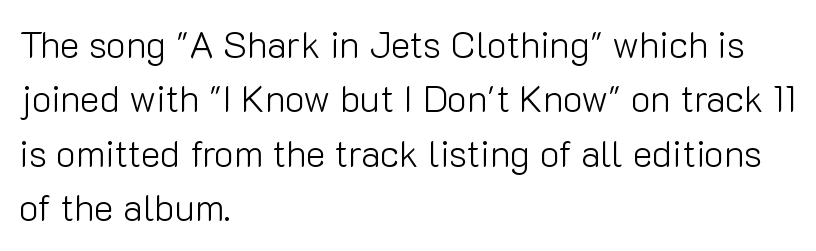
Varying glyph widths throughout — classic text-font behaviour. Look at the bottom of the vertical strokes: they stop flat, with no serifs. Honestly, the row spacing looks completely unremarkable. The passage shown is not bold in any degree.
